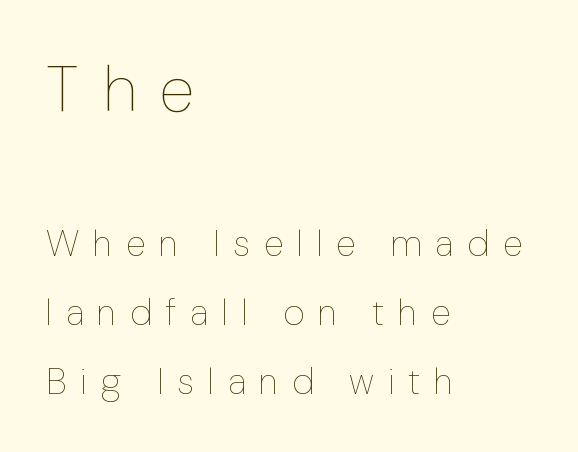
The image shows 65 px thin type, upright; set left-aligned, line spacing 1.86x, unusually wide letter spacing (+0.37 em), not underlined; the first (top) block is 1.76x larger; low stroke contrast and a medium x-height.
